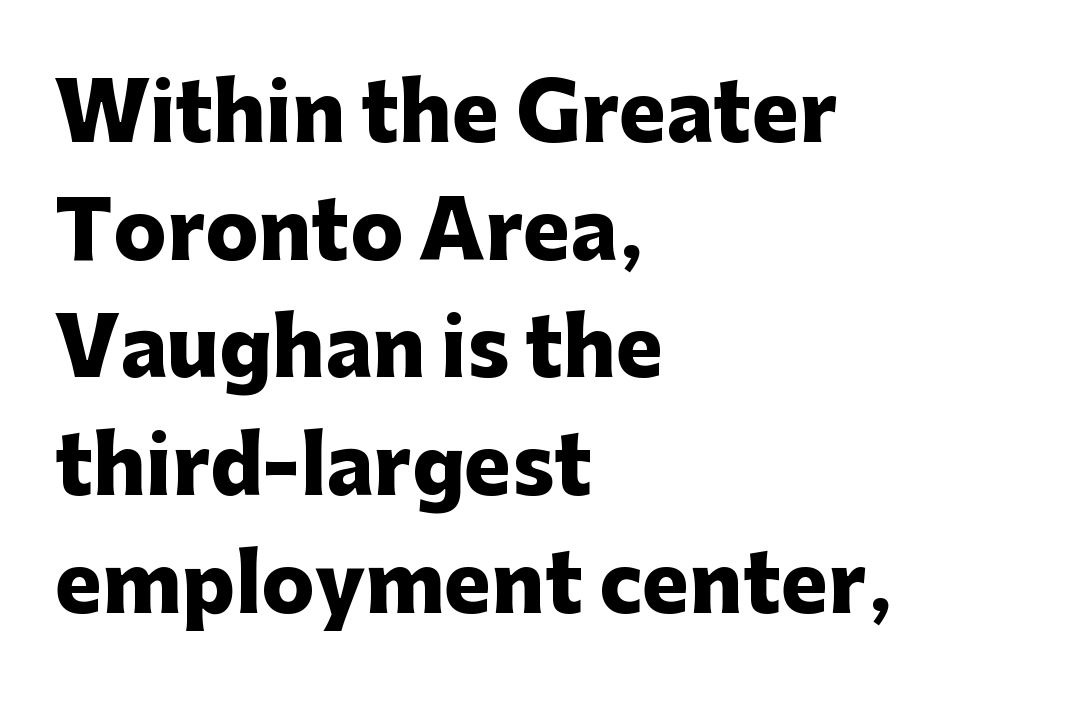
What stands out about the letter spacing? Nothing — it is the standard amount. The space directly below the letters is spotless. Emphasis by weight is at full strength: bold. Short and long lines alike share a common starting point at left.
